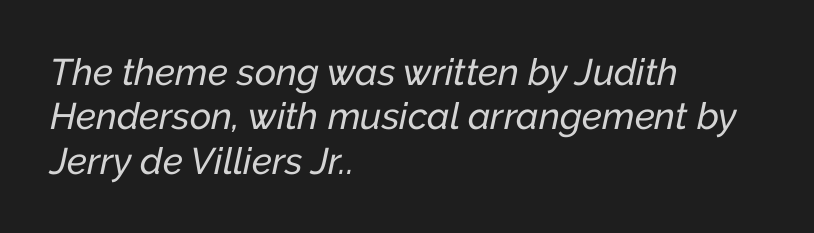
{"italic": "yes", "lean": "right", "slant_degrees": 12, "width": "normal", "stroke_contrast": "low", "x_height": "medium", "monospaced": "no", "underline": "no", "align": "left", "line_spacing_ratio": 1.2, "letter_spacing": "normal", "letter_spacing_em": 0.0, "glyph_px": 37}
